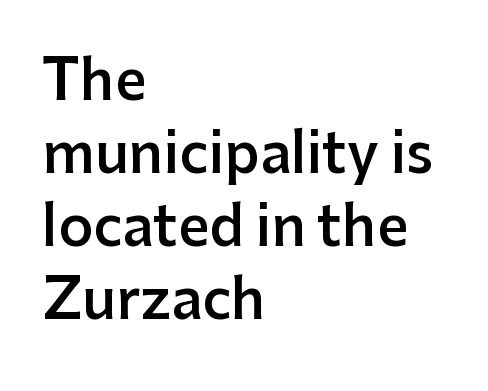
Q: Is the text bold? A: Semi-bold.
Q: Is the text italic (slanted)? A: No, it is upright.
Q: Is the typeface a serif or a sans-serif typeface? A: Sans-serif.
Q: Is the text underlined? A: No.
Q: How is the paragraph aligned? A: Left-aligned.
Q: Is the spacing between letters normal or unusually wide? A: Normal.
Q: Is the spacing between lines tight, normal or loose? A: Normal.
Q: Width (condensed, normal, or wide)? A: Normal.
Q: Stroke contrast? A: Low.
Q: x-height? A: Medium.
Q: Monospaced? A: No.
